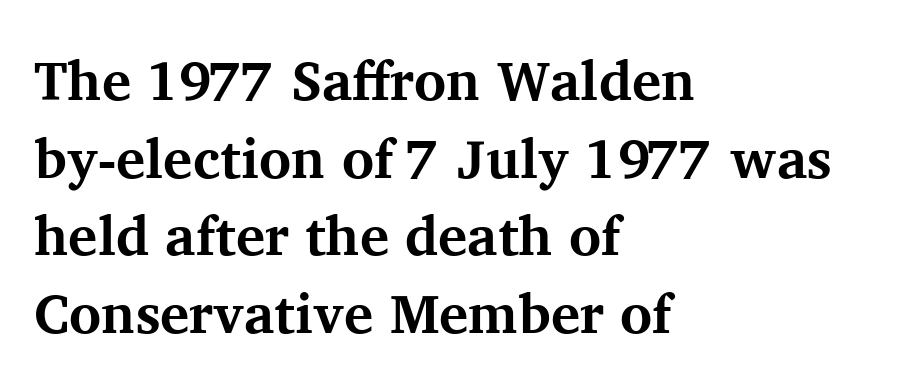
Rows of type keep a routine distance in the vertical direction. I'd describe the lettering as bold — thick and assertive. The rendering uses natural spacing where letterforms have individual widths. The lettering stays uniformly vertical, giving the passage a roman look. The glyphs in this specimen are seriffed. Visually the block forms a straight wall on the left and a jagged coastline on the right.
